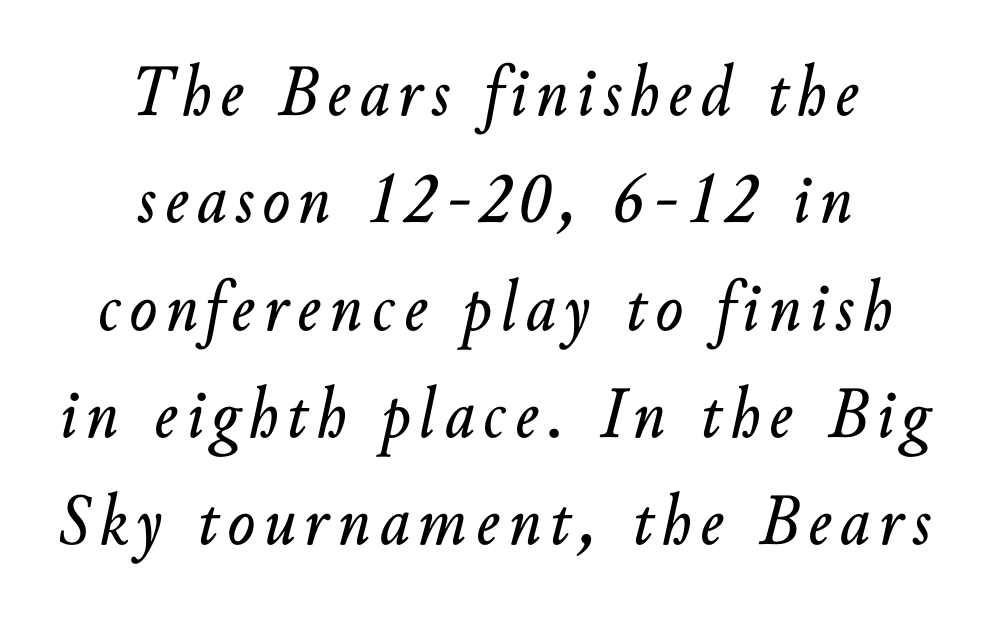
Q: Is the text italic (slanted)? A: Yes, it leans right by about 10 degrees.
Q: Is the text underlined? A: No.
Q: How is the paragraph aligned? A: Centered.
Q: Is the spacing between lines tight, normal or loose? A: Normal.
Q: Width (condensed, normal, or wide)? A: Normal.
Q: Stroke contrast? A: Low.
Q: x-height? A: Small.
Q: Monospaced? A: No.
